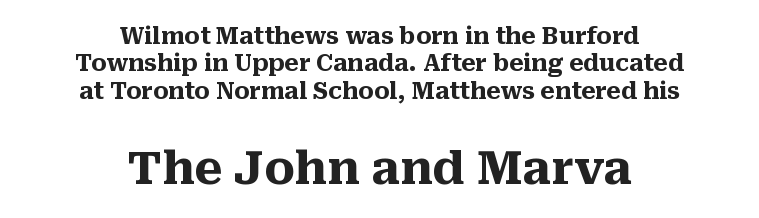
The image shows 46 px heavy serif type, upright; set centered, line spacing 1.19x, normal letter spacing, not underlined; the second (bottom) block is 2.0x larger; medium stroke contrast and a medium x-height.
